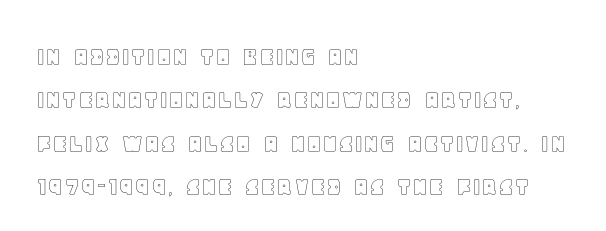
Nobody touched the tracking dial on this one. Each letter keeps its own natural width here, so spacing adapts to shape. Anything drawn beneath the words? Only blank space. These lines stack with their left ends in a neat column.
